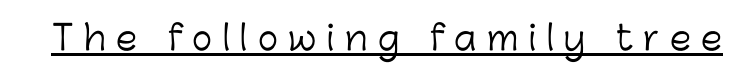
The image shows 34 px light sans-serif type, upright; set unusually wide letter spacing (+0.31 em), underlined; low stroke contrast and a medium x-height.
